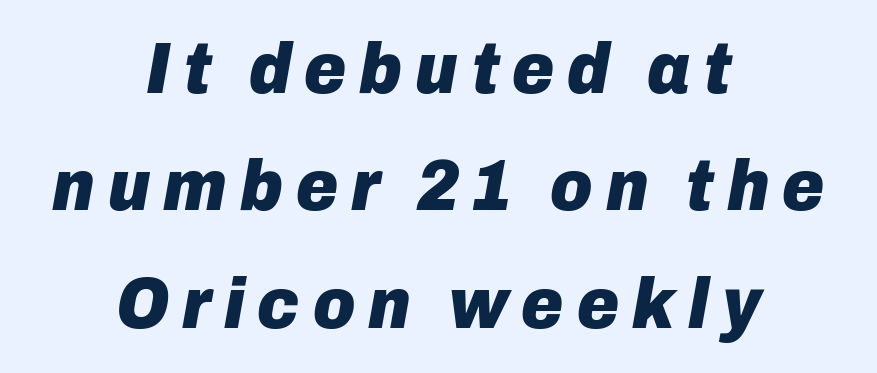
Varying glyph widths throughout — classic text-font behaviour. Typesetter's note: full bold, strokes at maximum text heaviness. Vertically, the passage feels balanced, rows spaced as you'd expect. Does the lettering tilt? It does — this is italic. Centered paragraph, ragged on both sides.
